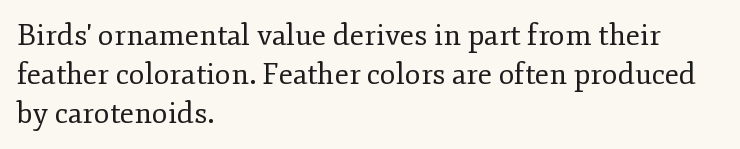
The image shows 29 px regular-weight serif type, upright; set left-aligned, normal line spacing (1.34x), normal letter spacing, not underlined; low stroke contrast and a small x-height.
